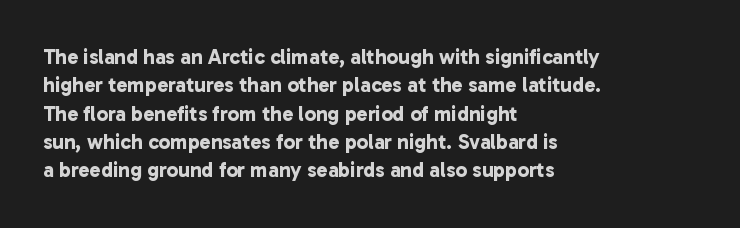
{"bold": "yes", "underline": "no", "align": "left", "line_spacing": "normal", "line_spacing_ratio": 1.35, "letter_spacing": "normal", "letter_spacing_em": 0.0, "glyph_px": 21}
